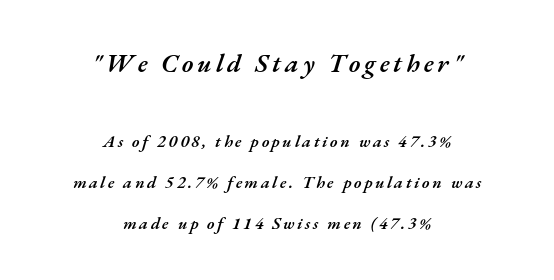
The image shows 26 px text type, italic (leaning right); set centered, loose line spacing (2.42x), not underlined; the first (top) block is 1.53x larger.
